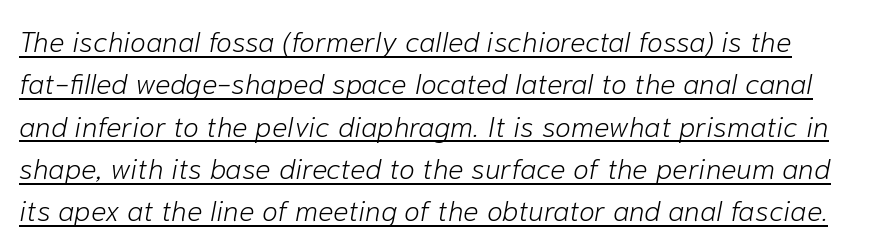
Q: Is the text bold? A: No.
Q: Is the text italic (slanted)? A: Yes, it leans right by about 10 degrees.
Q: Is the text underlined? A: Yes.
Q: Is the spacing between letters normal or unusually wide? A: Normal.
Q: Is the spacing between lines tight, normal or loose? A: Normal.
Q: Width (condensed, normal, or wide)? A: Normal.
Q: Stroke contrast? A: Low.
Q: x-height? A: Medium.
Q: Monospaced? A: No.
